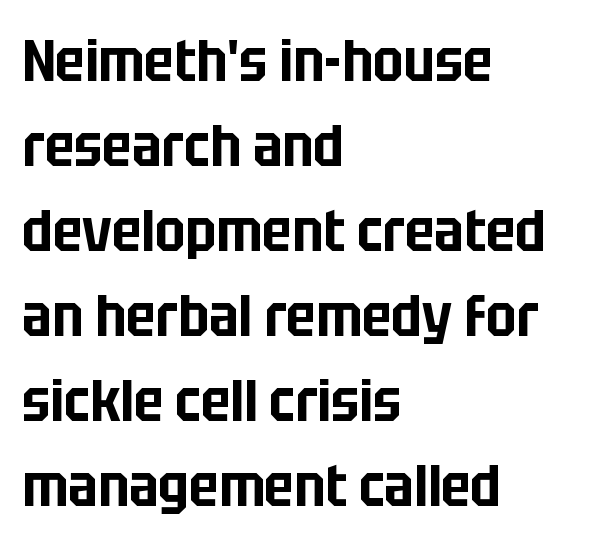
{"serif": "no", "italic": "no", "width": "condensed", "stroke_contrast": "low", "x_height": "large", "monospaced": "no", "underline": "no", "align": "left", "line_spacing": "normal", "line_spacing_ratio": 1.44, "letter_spacing": "normal", "letter_spacing_em": 0.0, "glyph_px": 59}
